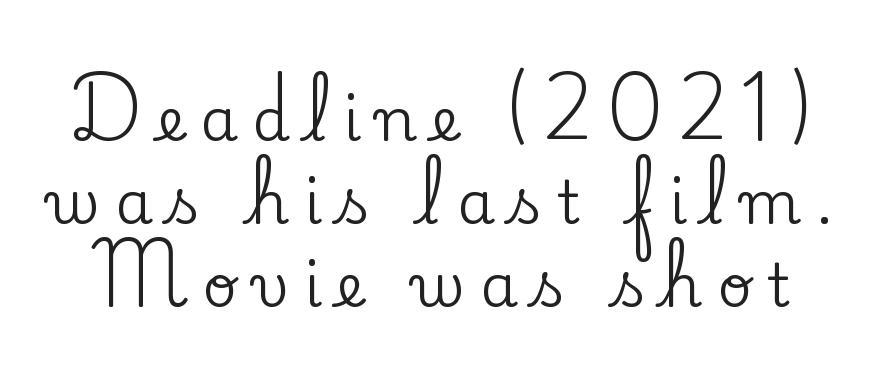
Q: Is the text italic (slanted)? A: No, it is upright.
Q: Is the typeface a serif or a sans-serif typeface? A: Serif.
Q: Is the text underlined? A: No.
Q: Is the spacing between letters normal or unusually wide? A: Unusually wide.
Q: Is the spacing between lines tight, normal or loose? A: Normal.
Q: Width (condensed, normal, or wide)? A: Normal.
Q: Stroke contrast? A: Low.
Q: x-height? A: Small.
Q: Monospaced? A: No.
